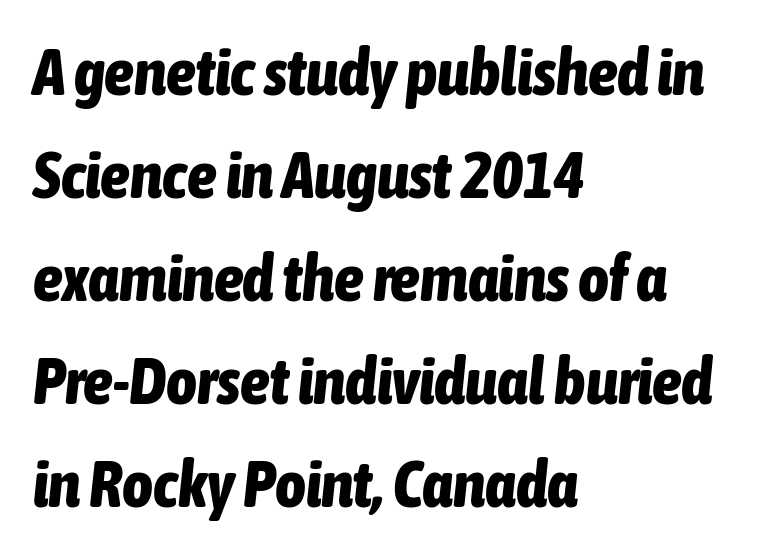
The image shows 66 px bold, condensed type, italic (leaning right); set left-aligned, normal line spacing (1.56x), normal letter spacing, not underlined; low stroke contrast and a medium x-height.
